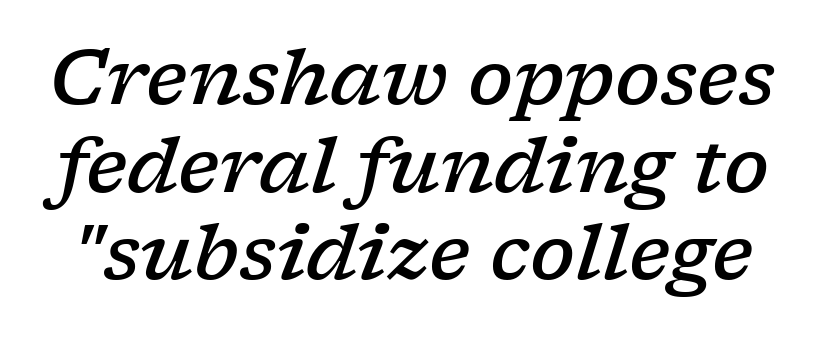
Q: Is the text bold? A: Semi-bold.
Q: Is the text italic (slanted)? A: Yes, it leans right by about 17 degrees.
Q: Is the typeface a serif or a sans-serif typeface? A: Serif.
Q: Is the text underlined? A: No.
Q: Is the spacing between letters normal or unusually wide? A: Normal.
Q: Width (condensed, normal, or wide)? A: Wide.
Q: Stroke contrast? A: Low.
Q: x-height? A: Medium.
Q: Monospaced? A: No.
